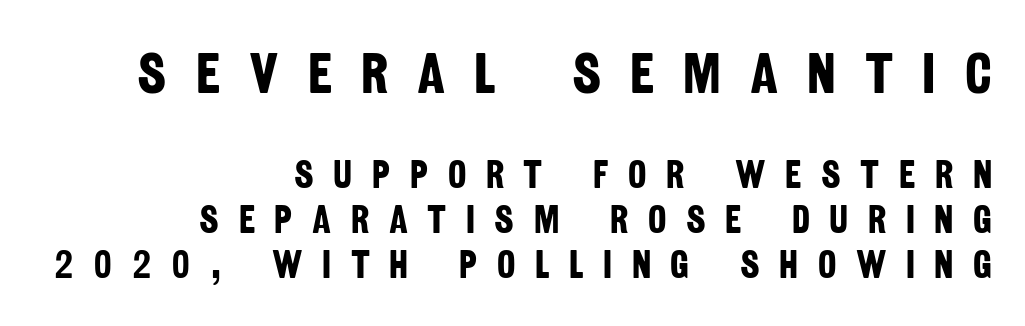
{"serif": "no", "bold": "yes", "weight": "bold", "width": "condensed", "stroke_contrast": "low", "x_height": "large", "monospaced": "no", "underline": "no", "align": "right", "line_spacing_ratio": 1.16, "letter_spacing": "wide", "letter_spacing_em": 0.5, "larger_block": "first", "size_ratio": 1.49, "glyph_px": 58}
